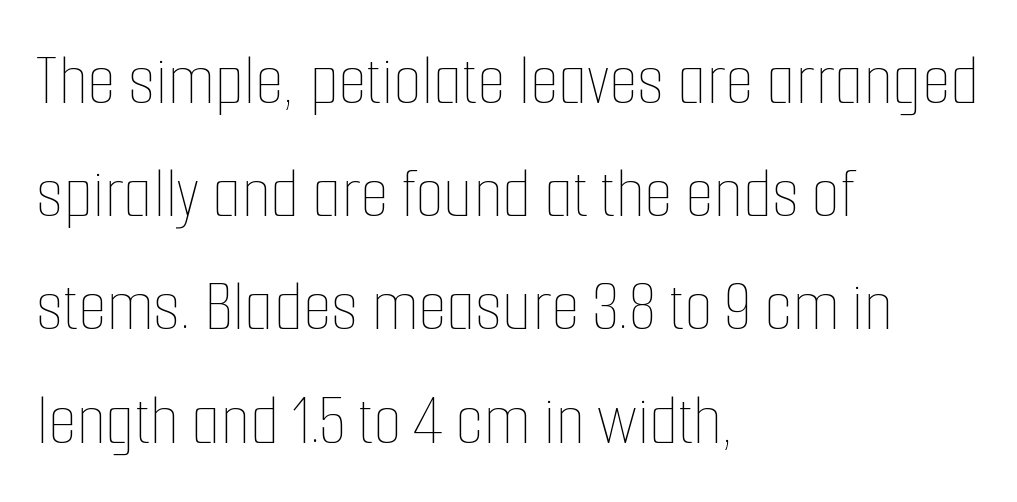
The image shows 74 px thin, condensed type, upright; set left-aligned, normal line spacing (1.53x), normal letter spacing, not underlined; low stroke contrast and a medium x-height.
